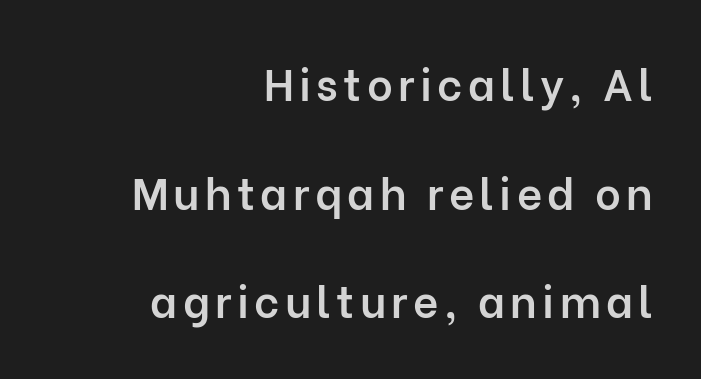
Q: Is the text bold? A: Semi-bold.
Q: Is the text italic (slanted)? A: No, it is upright.
Q: Is the typeface a serif or a sans-serif typeface? A: Sans-serif.
Q: Is the text underlined? A: No.
Q: How is the paragraph aligned? A: Right-aligned.
Q: Is the spacing between lines tight, normal or loose? A: Loose.
Q: Width (condensed, normal, or wide)? A: Normal.
Q: Stroke contrast? A: Low.
Q: x-height? A: Medium.
Q: Monospaced? A: No.
